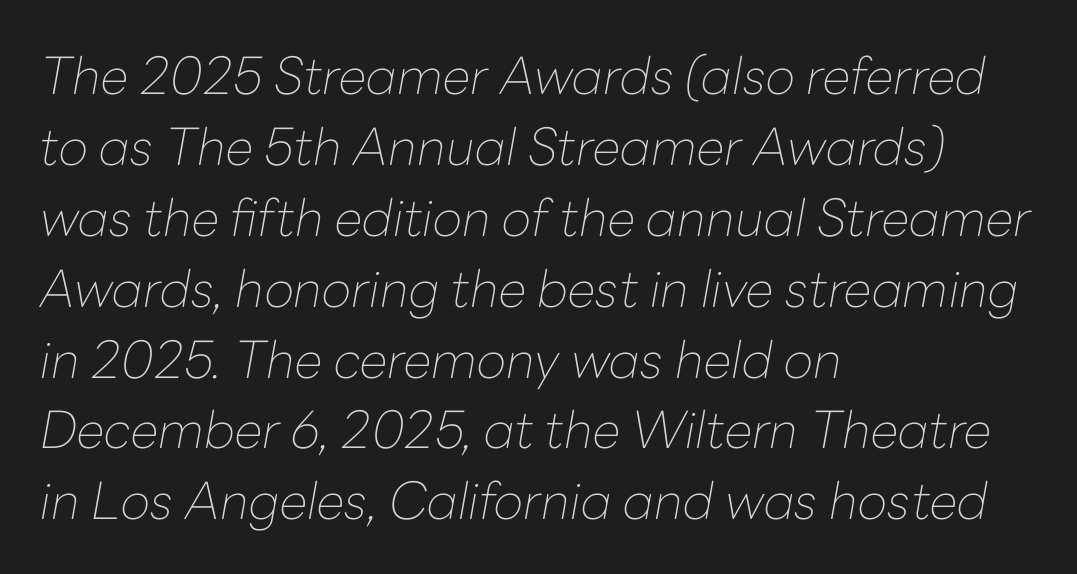
The image shows 51 px thin type, italic (leaning right); set left-aligned, normal line spacing (1.39x), normal letter spacing, not underlined; low stroke contrast and a medium x-height.
